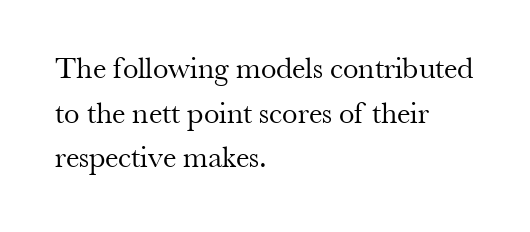
No italicization has been applied; the sample stays upright. Think of a printed novel: that variable character pitch is what you see here. Look at the tracking — it's just the regular setting, nothing added. Counters stay open thanks to moderate or lighter strokes. Casual observation: everything's shoved over to the left. The string is rendered with underlining switched off.
